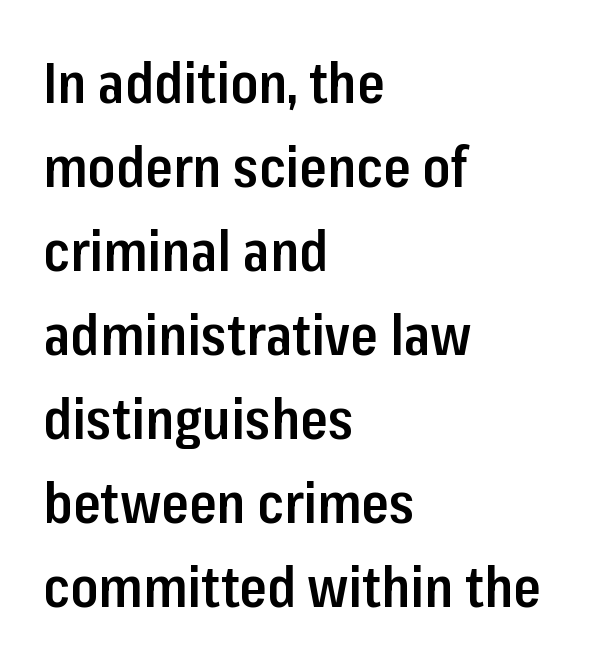
The image shows 56 px semibold, condensed sans-serif type, upright; set left-aligned, normal line spacing (1.5x), normal letter spacing, not underlined; low stroke contrast and a medium x-height.
